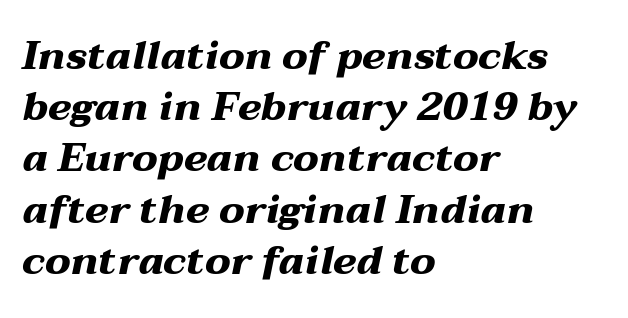
{"italic": "yes", "lean": "right", "slant_degrees": 12, "bold": "yes", "weight": "heavy", "width": "wide", "stroke_contrast": "medium", "x_height": "medium", "monospaced": "no", "underline": "no", "align": "left", "line_spacing": "normal", "line_spacing_ratio": 1.28, "letter_spacing": "normal", "letter_spacing_em": 0.0, "glyph_px": 40}
